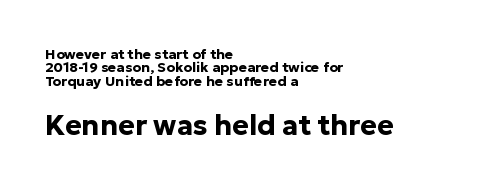
{"serif": "no", "italic": "no", "bold": "yes", "weight": "bold", "width": "normal", "stroke_contrast": "low", "x_height": "medium", "monospaced": "no", "underline": "no", "align": "left", "line_spacing": "tight", "line_spacing_ratio": 0.95, "letter_spacing": "normal", "letter_spacing_em": 0.0, "larger_block": "second", "size_ratio": 2.0, "glyph_px": 28}
